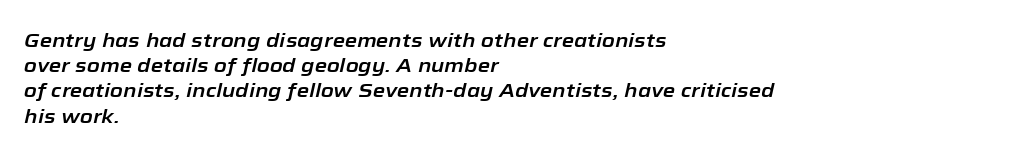
The image shows 20 px text type, italic (leaning right); set left-aligned, normal line spacing (1.26x), normal letter spacing, not underlined.
